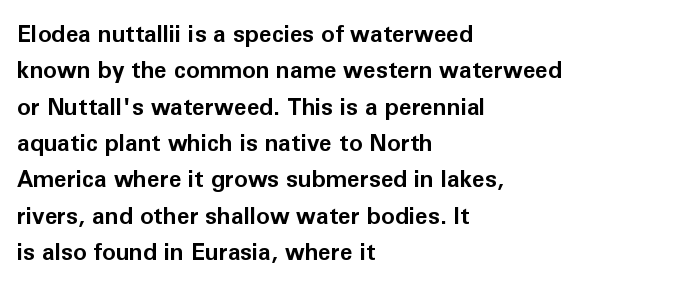
Q: Is the text bold? A: Yes.
Q: Is the text italic (slanted)? A: No, it is upright.
Q: Is the text underlined? A: No.
Q: How is the paragraph aligned? A: Left-aligned.
Q: Is the spacing between letters normal or unusually wide? A: Normal.
Q: Is the spacing between lines tight, normal or loose? A: Normal.
